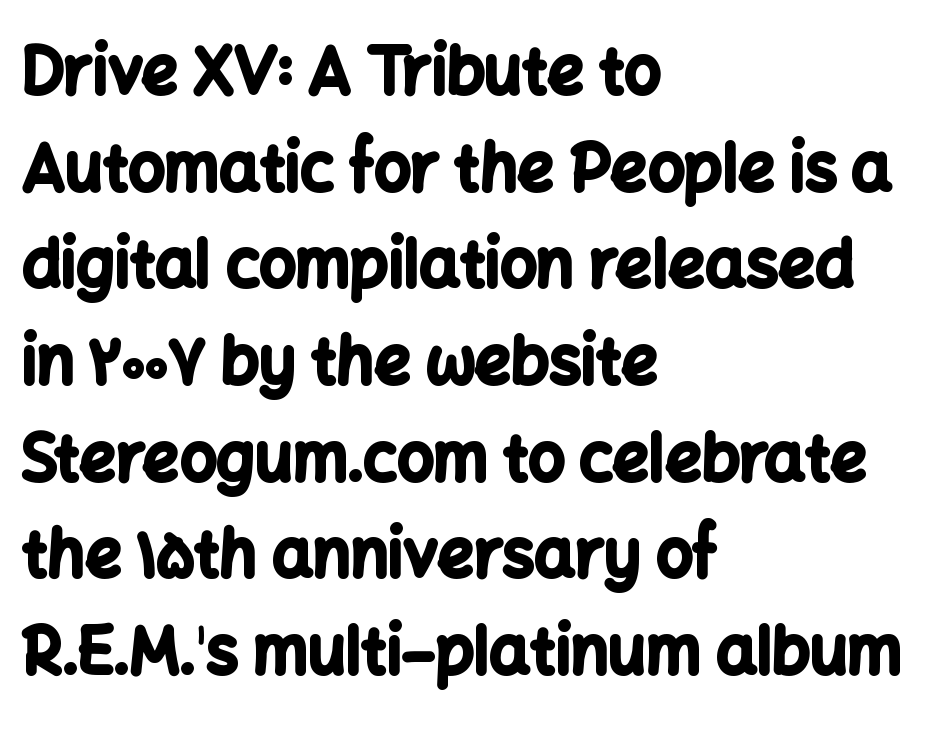
{"serif": "no", "italic": "no", "bold": "yes", "weight": "bold", "width": "normal", "stroke_contrast": "low", "x_height": "medium", "monospaced": "no", "underline": "no", "align": "left", "line_spacing": "normal", "line_spacing_ratio": 1.51, "letter_spacing": "normal", "letter_spacing_em": 0.0, "glyph_px": 64}
